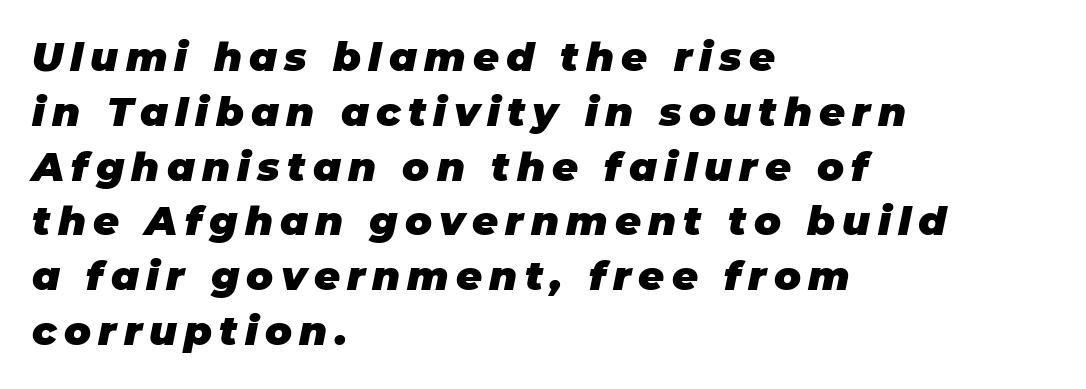
These words are printed bold, with thick strokes throughout. Character widths vary here, with narrow letters taking less room than wide ones. The passage is arranged the way most books set body copy — flush left. The text carries the slant typical of an italic or oblique font.
